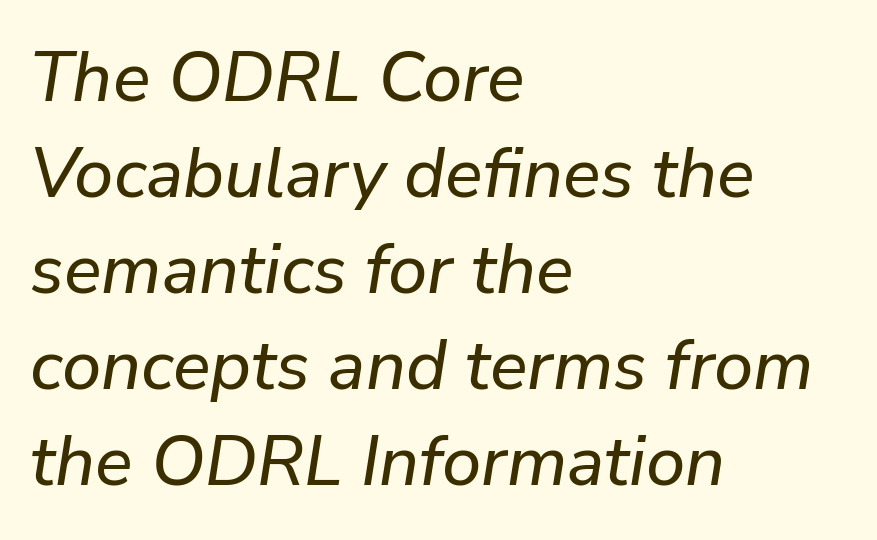
{"italic": "yes", "lean": "right", "slant_degrees": 9, "width": "normal", "stroke_contrast": "low", "x_height": "medium", "monospaced": "no", "underline": "no", "align": "left", "line_spacing": "normal", "line_spacing_ratio": 1.37, "letter_spacing": "normal", "letter_spacing_em": 0.0, "glyph_px": 70}
